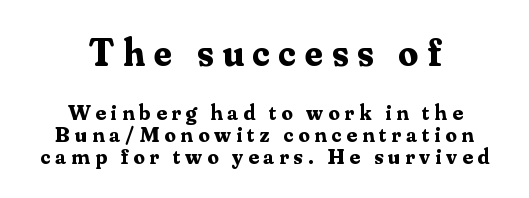
If you squint, the top block still reads clearly — it's the larger of the two. The characters display serif detailing at their extremities. Think of a printed novel: that variable character pitch is what you see here. A dark, heavy texture on the line: the type is bold.
